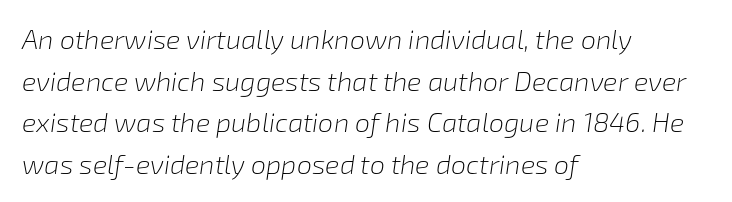
The image shows 27 px text type, italic (leaning right); set left-aligned, normal line spacing (1.54x), normal letter spacing, not underlined.
